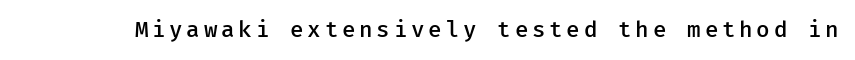
Q: Is the text bold? A: Semi-bold.
Q: Is the text italic (slanted)? A: No, it is upright.
Q: Is the text underlined? A: No.
